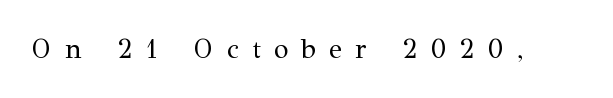
{"italic": "no", "bold": "no", "underline": "no", "letter_spacing": "wide", "letter_spacing_em": 0.49, "glyph_px": 27}
